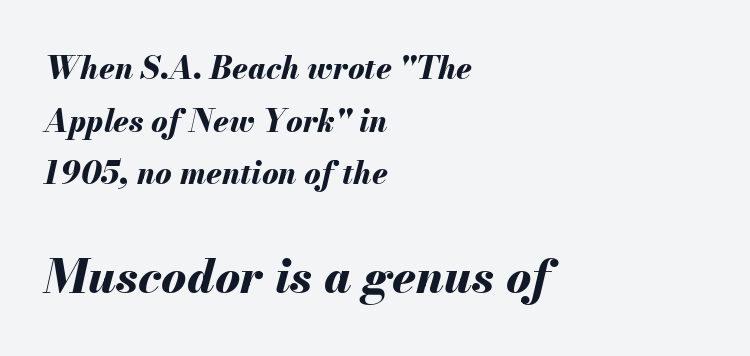
The ragged edge is on the right, which tells us the setting is flush left. Compare the two chunks: the lower has the greater cap height. Any mark beneath the type? The region is blank. The rendering uses a bold face; every stroke is thick and dark.
